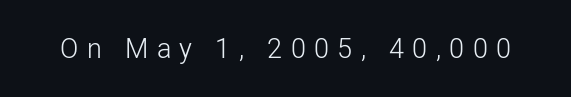
The image shows 27 px text type, upright; set unusually wide letter spacing (+0.31 em), not underlined.
